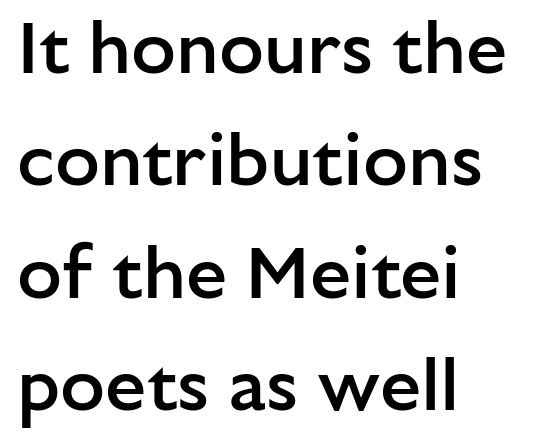
Q: Is the text bold? A: Semi-bold.
Q: Is the text italic (slanted)? A: No, it is upright.
Q: Is the typeface a serif or a sans-serif typeface? A: Sans-serif.
Q: Is the text underlined? A: No.
Q: How is the paragraph aligned? A: Left-aligned.
Q: Is the spacing between letters normal or unusually wide? A: Normal.
Q: Is the spacing between lines tight, normal or loose? A: Normal.
Q: Width (condensed, normal, or wide)? A: Normal.
Q: Stroke contrast? A: Low.
Q: x-height? A: Medium.
Q: Monospaced? A: No.
